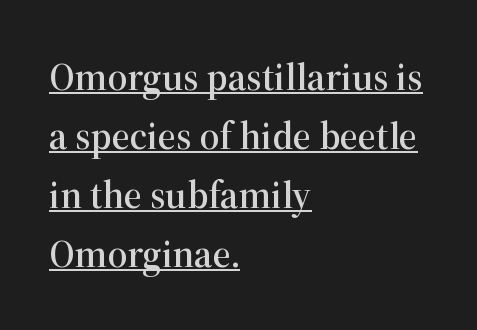
Q: Is the text italic (slanted)? A: No, it is upright.
Q: Is the typeface a serif or a sans-serif typeface? A: Serif.
Q: Is the text underlined? A: Yes.
Q: How is the paragraph aligned? A: Left-aligned.
Q: Is the spacing between letters normal or unusually wide? A: Normal.
Q: Is the spacing between lines tight, normal or loose? A: Normal.
Q: Width (condensed, normal, or wide)? A: Normal.
Q: Stroke contrast? A: High.
Q: x-height? A: Medium.
Q: Monospaced? A: No.
